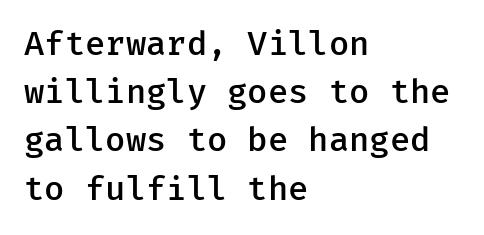
Q: Is the text bold? A: Semi-bold.
Q: Is the text italic (slanted)? A: No, it is upright.
Q: Is the typeface a serif or a sans-serif typeface? A: Sans-serif.
Q: Is the text underlined? A: No.
Q: How is the paragraph aligned? A: Left-aligned.
Q: Is the spacing between letters normal or unusually wide? A: Normal.
Q: Is the spacing between lines tight, normal or loose? A: Normal.
Q: Width (condensed, normal, or wide)? A: Normal.
Q: Stroke contrast? A: Low.
Q: x-height? A: Medium.
Q: Monospaced? A: Yes.
